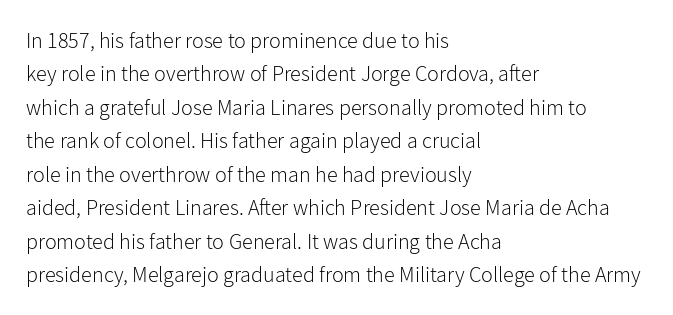
Summary of vertical rhythm: regular, with standard interline spacing. No extra ink here — the face is not bold. Quick note: not italic, upright. Horizontal alignment here is leftward, the default for most running prose.
